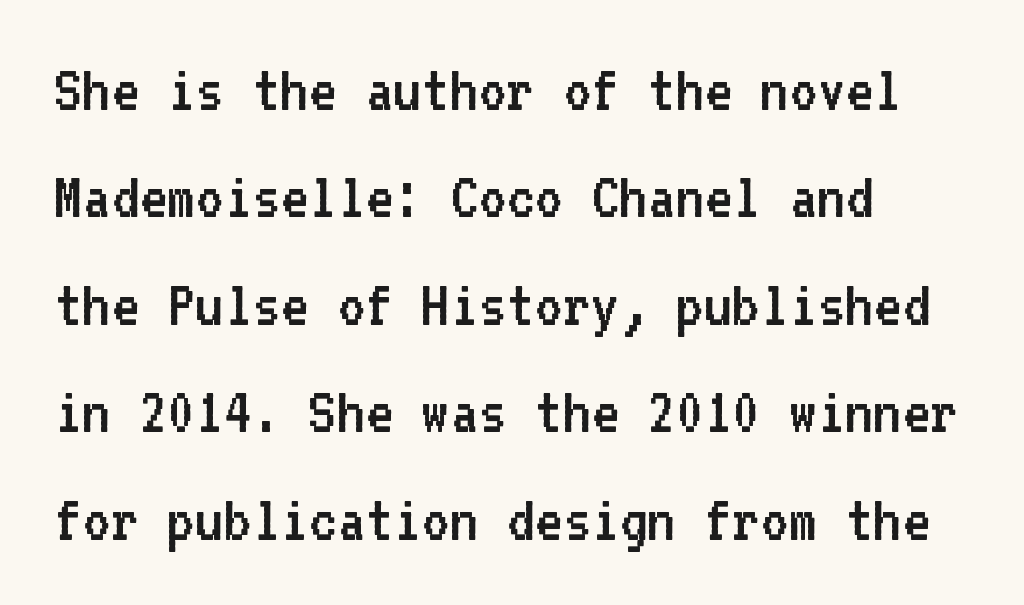
{"serif": "no", "italic": "no", "bold": "no", "weight": "regular", "width": "normal", "stroke_contrast": "low", "x_height": "medium", "monospaced": "yes", "underline": "no", "align": "left", "line_spacing": "normal", "line_spacing_ratio": 1.58, "letter_spacing": "normal", "letter_spacing_em": 0.0, "glyph_px": 68}
